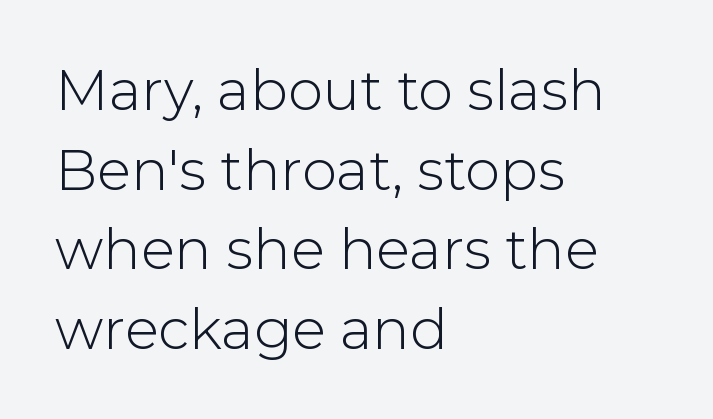
{"serif": "no", "italic": "no", "bold": "no", "weight": "light", "width": "normal", "stroke_contrast": "low", "x_height": "medium", "monospaced": "no", "underline": "no", "align": "left", "line_spacing": "normal", "line_spacing_ratio": 1.42, "letter_spacing": "normal", "letter_spacing_em": 0.0, "glyph_px": 56}
